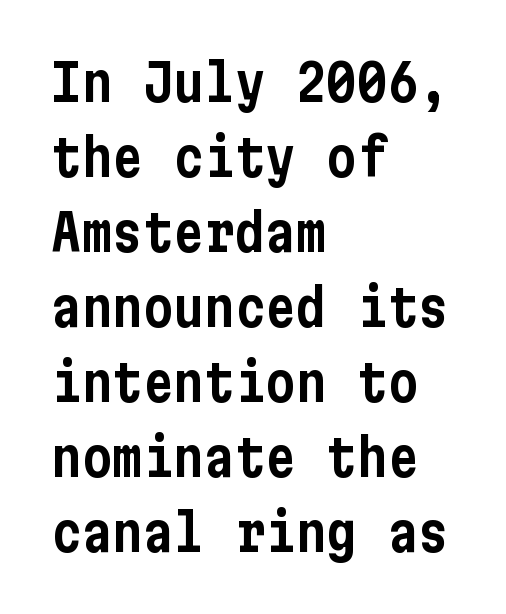
The face used here is a sans, in the tradition of grotesques and geometrics. Between one letter and the next there's only the usual sliver of space. Notice how descenders clear the ascenders below comfortably — that's standard leading. The compositor pushed each line to the left boundary. The gap between lines stays unmarked.
